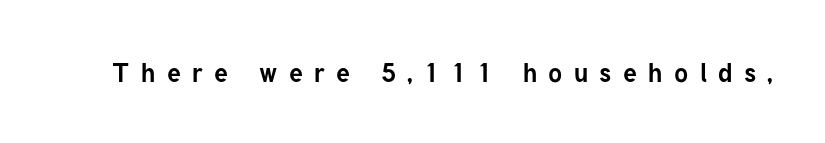
Q: Is the text bold? A: Yes.
Q: Is the text italic (slanted)? A: No, it is upright.
Q: Is the text underlined? A: No.
Q: Is the spacing between letters normal or unusually wide? A: Unusually wide.
